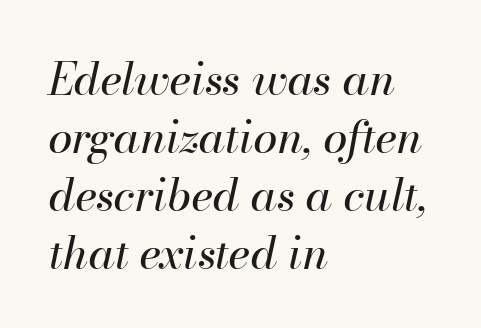
Q: Is the text bold? A: No.
Q: Is the text italic (slanted)? A: Yes, it leans right by about 13 degrees.
Q: Is the text underlined? A: No.
Q: How is the paragraph aligned? A: Left-aligned.
Q: Is the spacing between letters normal or unusually wide? A: Normal.
Q: Is the spacing between lines tight, normal or loose? A: Normal.
Q: Width (condensed, normal, or wide)? A: Normal.
Q: Stroke contrast? A: High.
Q: x-height? A: Small.
Q: Monospaced? A: No.
